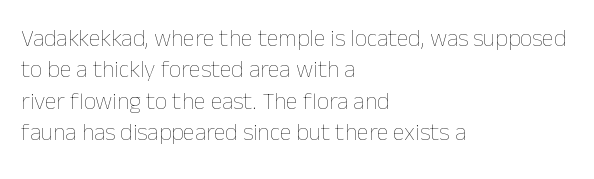
What stands out about the letter spacing? Nothing — it is the standard amount. Unmarked baselines from the first word to the last. The rendering anchors every line to the left-hand side. Regarding leading, the lines here are spaced in the standard way. Compared with a typical body face, this is equally light or lighter still. In terms of posture, this sample is upright.
